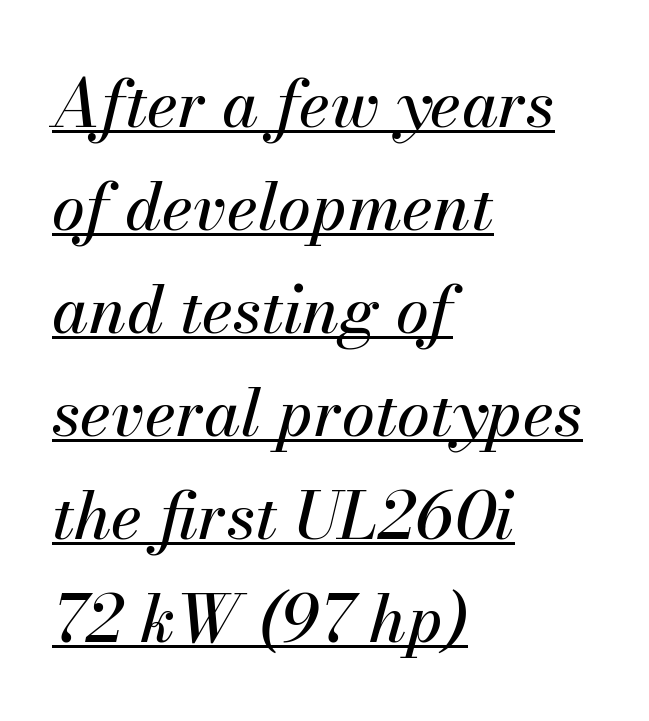
{"italic": "yes", "lean": "right", "slant_degrees": 13, "width": "normal", "stroke_contrast": "medium", "x_height": "small", "monospaced": "no", "underline": "yes", "align": "left", "line_spacing": "normal", "line_spacing_ratio": 1.56, "letter_spacing": "normal", "letter_spacing_em": 0.0, "glyph_px": 66}
